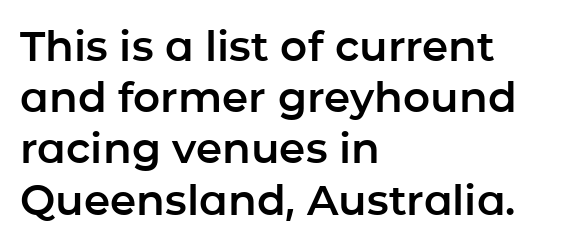
The letters advance in unequal steps, a hallmark of proportional type. Letter spacing: default. A clean baseline with only descenders dipping below it. Ordinary non-slanted type is in use. Horizontal alignment here is leftward, the default for most running prose. The face used here is a sans, in the tradition of grotesques and geometrics.
